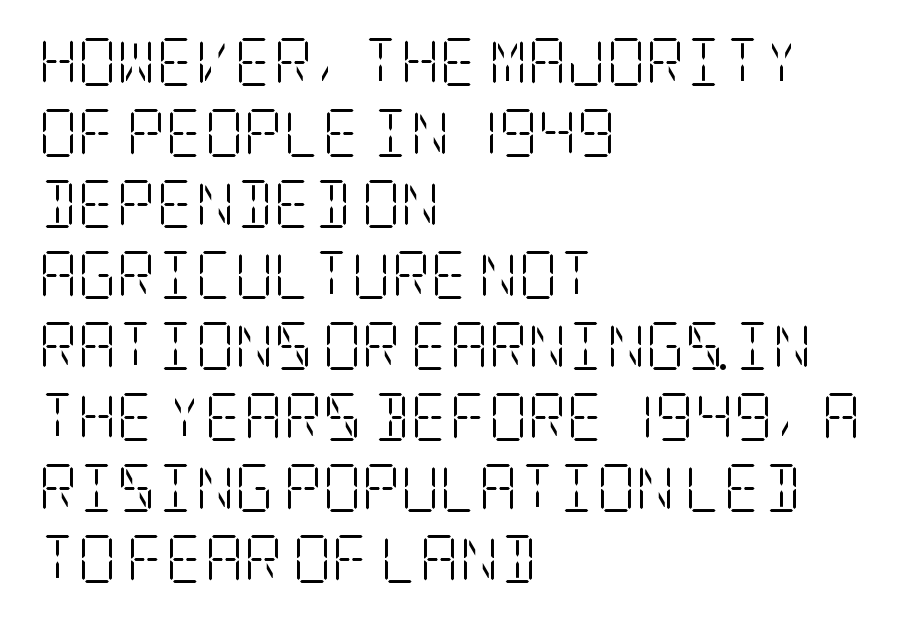
Only glyphs here, with clear space below each row. The setting favours the left margin, as ordinary paragraphs usually do. Heaviness? Minimal to ordinary, like unemphasized prose. This block has exactly the height ordinary leading produces. Tall strokes in this sample are plumb rather than angled. The gaps between neighbouring characters are ordinary and unremarkable.
